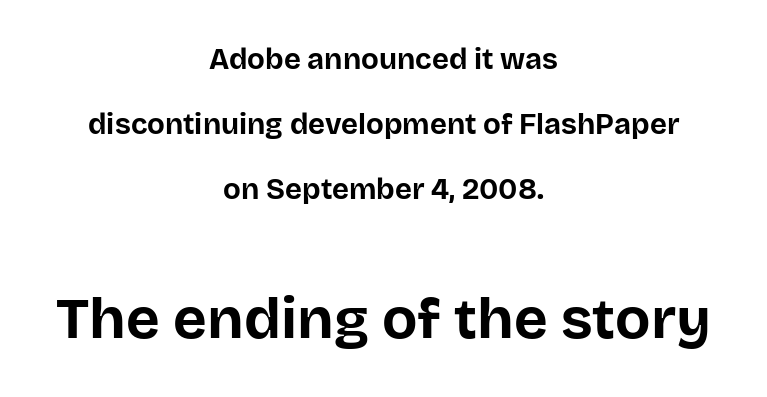
Q: Is the text bold? A: Yes.
Q: Is the text italic (slanted)? A: No, it is upright.
Q: Is the typeface a serif or a sans-serif typeface? A: Sans-serif.
Q: Is the text underlined? A: No.
Q: How is the paragraph aligned? A: Centered.
Q: Is the spacing between letters normal or unusually wide? A: Normal.
Q: Is the spacing between lines tight, normal or loose? A: Loose.
Q: Which block of text is set in a larger size, the first (top) or the second (bottom)? A: The second (bottom) one.
Q: Width (condensed, normal, or wide)? A: Normal.
Q: Stroke contrast? A: Low.
Q: x-height? A: Large.
Q: Monospaced? A: No.
